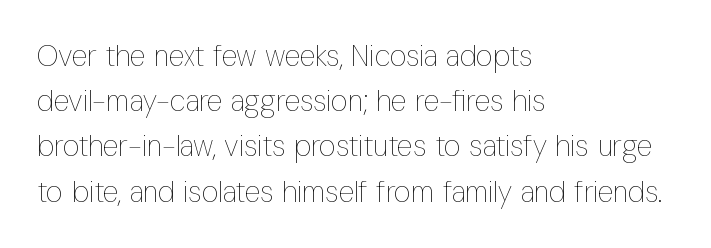
One-word summary of the alignment: left. The font's upright variant was chosen for this text. Has an underline been added? It has not. The letters advance in unequal steps, a hallmark of proportional type. The passage shown has conventional tracking throughout. One glance says typical: line gaps are just what's usual.
